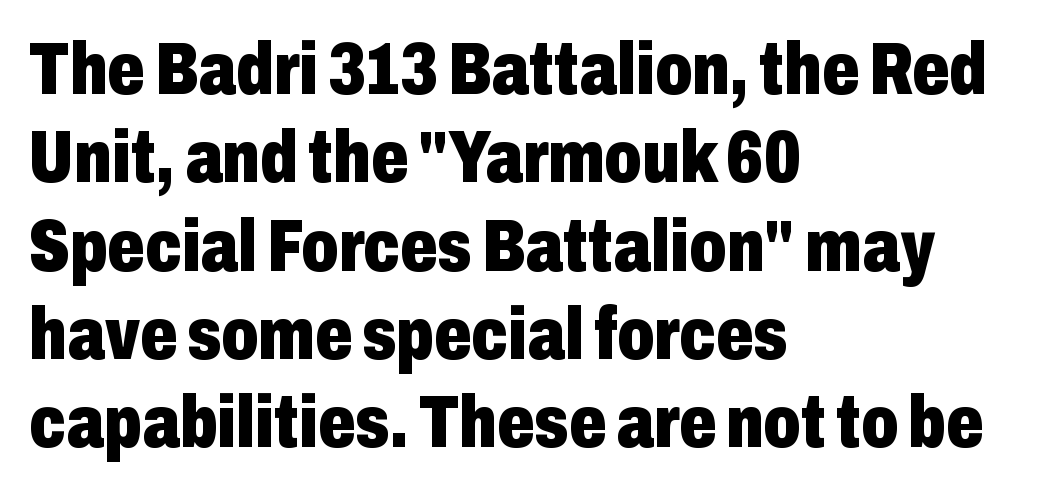
The image shows 73 px heavy, condensed sans-serif type, upright; set left-aligned, line spacing 1.21x, normal letter spacing, not underlined; low stroke contrast and a medium x-height.
